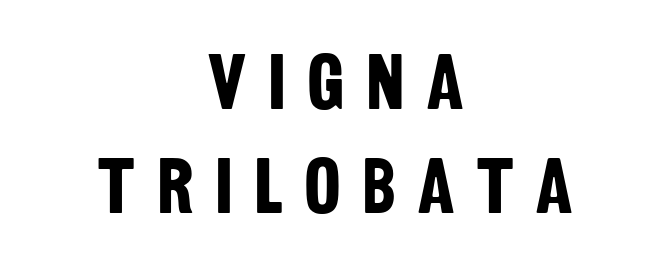
The passage shown stacks its lines at a standard gap. This sample uses expanded letter spacing, leaving extra air between glyphs. The passage shown is typed in a proportional face where columns would drift. Any mark beneath the type? The region is blank. Look at the bottom of the vertical strokes: they stop flat, with no serifs.
